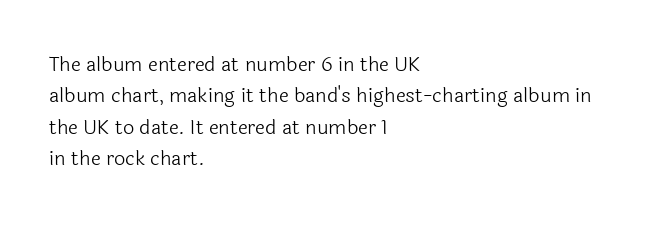
Q: Is the text bold? A: No.
Q: Is the text italic (slanted)? A: No, it is upright.
Q: Is the text underlined? A: No.
Q: How is the paragraph aligned? A: Left-aligned.
Q: Is the spacing between letters normal or unusually wide? A: Normal.
Q: Is the spacing between lines tight, normal or loose? A: Normal.
